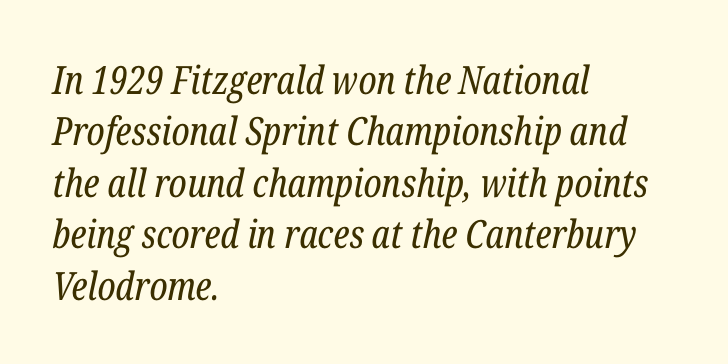
Q: Is the text bold? A: No.
Q: Is the text italic (slanted)? A: Yes, it leans right by about 12 degrees.
Q: Is the typeface a serif or a sans-serif typeface? A: Serif.
Q: Is the text underlined? A: No.
Q: How is the paragraph aligned? A: Left-aligned.
Q: Is the spacing between letters normal or unusually wide? A: Normal.
Q: Is the spacing between lines tight, normal or loose? A: Normal.
Q: Width (condensed, normal, or wide)? A: Condensed.
Q: Stroke contrast? A: Low.
Q: x-height? A: Medium.
Q: Monospaced? A: No.
